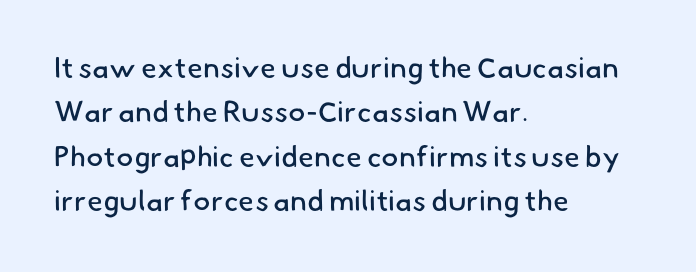
Layout note: lines flush left. Underline: absent. The letters carry no serifs — their stems end cleanly without finishing strokes. The letters sit at their default tracking, neither squeezed nor spread.
